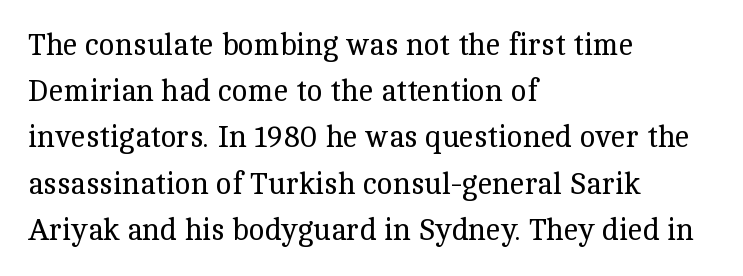
The image shows 30 px regular-weight serif type, upright; set left-aligned, normal line spacing (1.54x), normal letter spacing, not underlined; a medium x-height.
